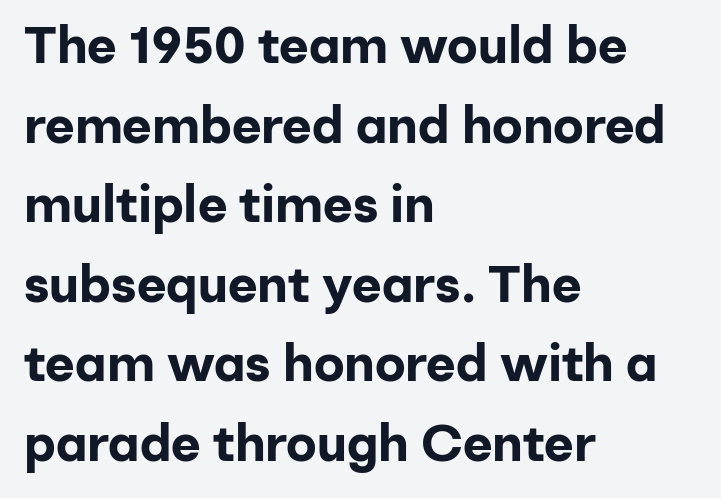
{"serif": "no", "italic": "no", "bold": "yes", "weight": "bold", "width": "normal", "stroke_contrast": "low", "x_height": "medium", "monospaced": "no", "underline": "no", "align": "left", "line_spacing": "normal", "line_spacing_ratio": 1.56, "letter_spacing": "normal", "letter_spacing_em": 0.0, "glyph_px": 51}
